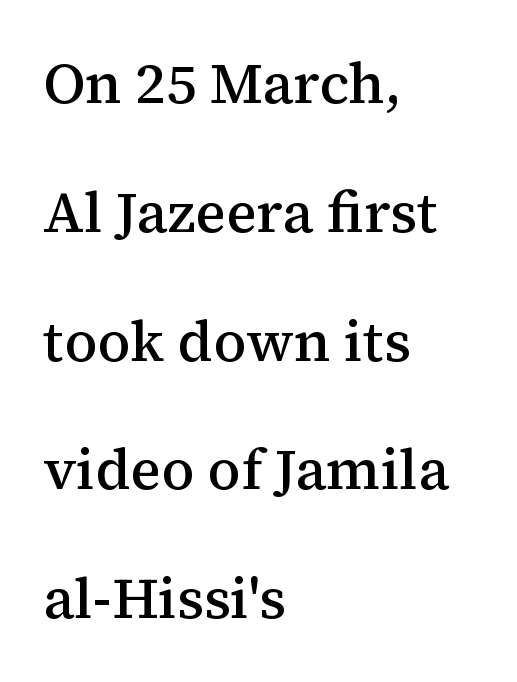
Q: Is the text bold? A: Semi-bold.
Q: Is the text italic (slanted)? A: No, it is upright.
Q: Is the typeface a serif or a sans-serif typeface? A: Serif.
Q: Is the text underlined? A: No.
Q: How is the paragraph aligned? A: Left-aligned.
Q: Is the spacing between letters normal or unusually wide? A: Normal.
Q: Is the spacing between lines tight, normal or loose? A: Loose.
Q: Width (condensed, normal, or wide)? A: Normal.
Q: Stroke contrast? A: Medium.
Q: x-height? A: Medium.
Q: Monospaced? A: No.
